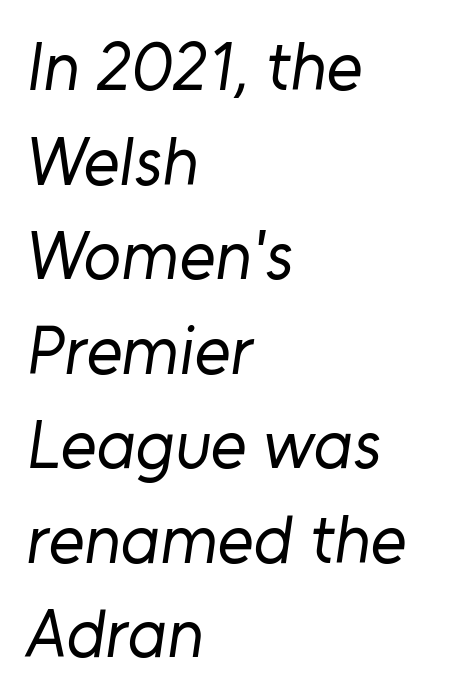
Nope, no serifs anywhere on these letters. Honestly, the row spacing looks completely unremarkable. A classic flush-left, rag-right setting is used for this passage. The tracking reads as untouched default to a designer's eye.
